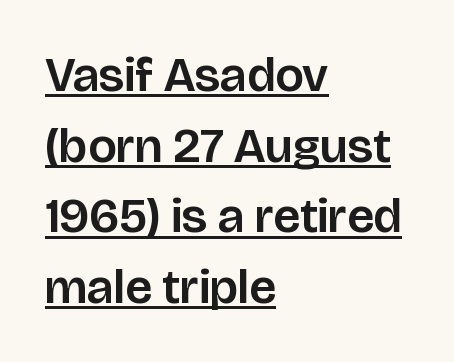
The image shows 49 px sans-serif type, upright; set left-aligned, normal line spacing (1.44x), normal letter spacing, underlined; low stroke contrast and a large x-height.
